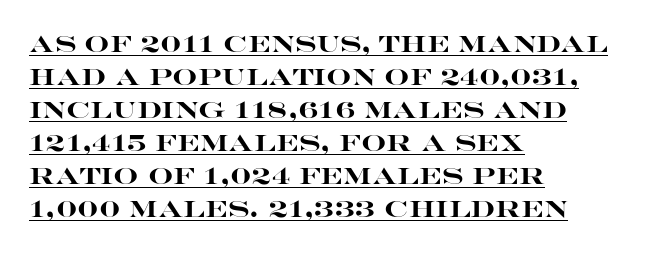
The image shows 22 px bold type, upright; set left-aligned, normal line spacing (1.5x), normal letter spacing, underlined.
